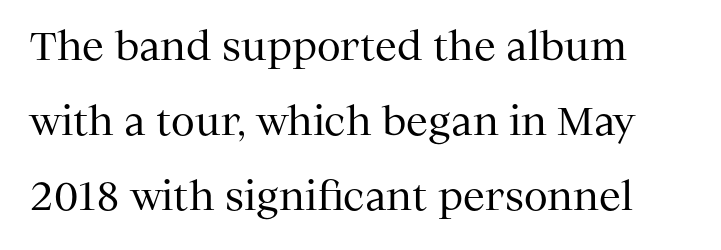
A great deal of white space separates one row of letters from the next. These lines were composed using upright roman letters. Clear beneath every line of the passage. Here the designer chose a conventional face with non-uniform glyph widths.
